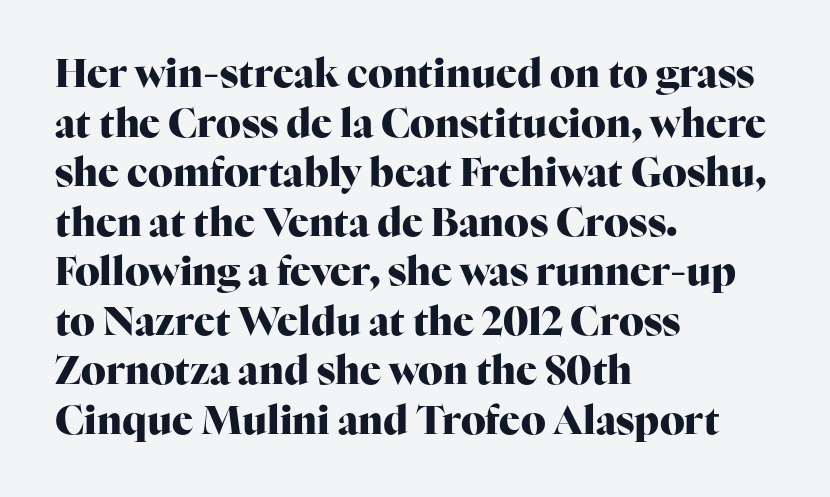
The ragged edge is on the right, which tells us the setting is flush left. Style check: upright. The face used here is seriffed, in the tradition of book romans. The space directly below the letters is spotless.
